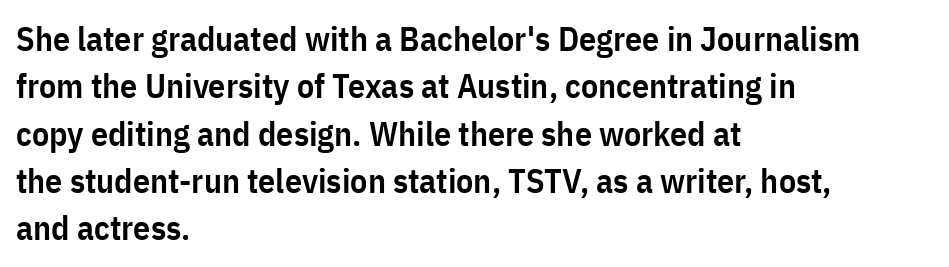
Character widths vary here, with narrow letters taking less room than wide ones. The axis of the letterforms is exactly vertical. Descenders are the only things crossing below the line. Font category for this specimen: sans-serif. These lines carry some extra weight — a demibold, not a full bold. The gaps between neighbouring characters are ordinary and unremarkable.
